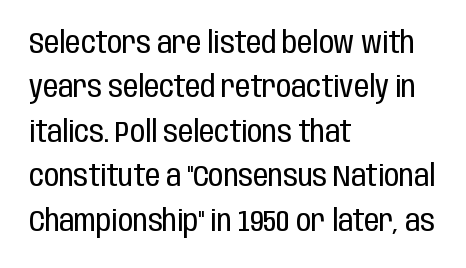
The baseline area is clear. Unlike a traditional serif, this face leaves its strokes unadorned. The lines sit at an ordinary, default distance from one another. Letter spacing: default. A light-to-regular cut is what we see here. Teacher's note: observe the even left margin — that is flush-left alignment.
